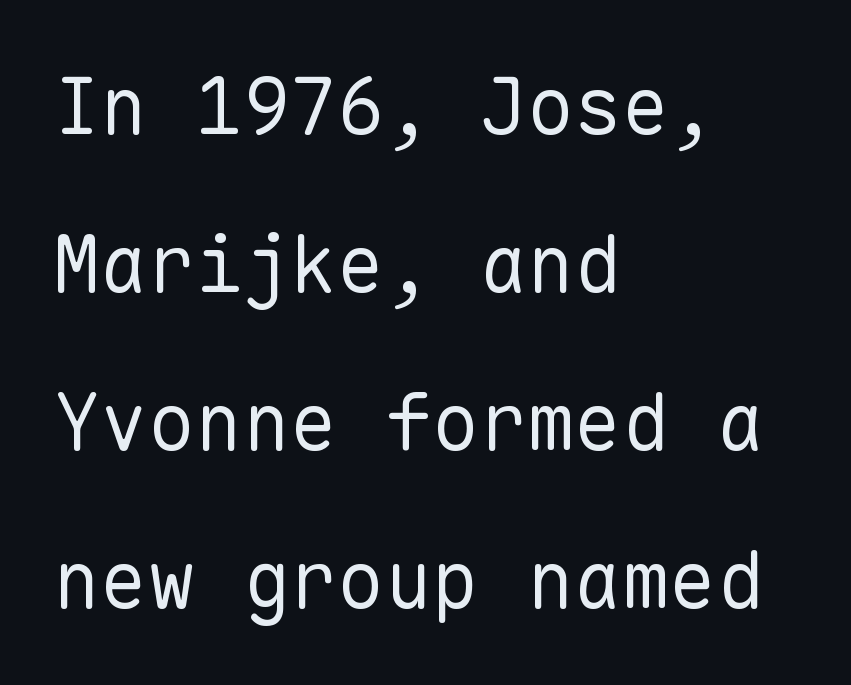
The image shows 79 px regular-weight sans-serif type, upright, monospaced; set left-aligned, loose line spacing (2.0x), normal letter spacing, not underlined; low stroke contrast and a medium x-height.
